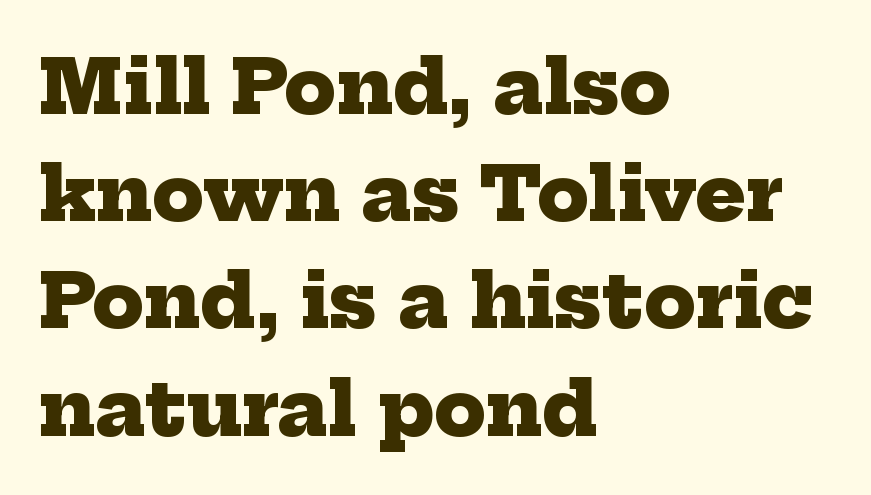
A typesetter would call this leading conventional body-copy spacing. Bold? Absolutely — the strokes are thick and heavy. Proportional: the letters do not fall into vertical columns. The paragraph shown leans on its left margin.
